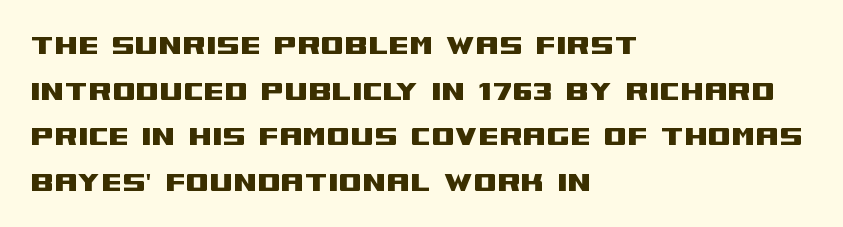
The image shows 34 px wide sans-serif type, upright; set left-aligned, normal line spacing (1.34x), normal letter spacing, not underlined; medium stroke contrast and a large x-height.
